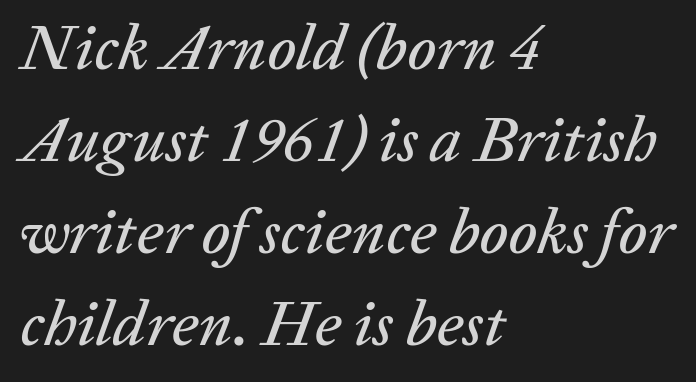
Underlining? Definitely not there. Character widths vary here, with narrow letters taking less room than wide ones. The rendering anchors every line to the left-hand side. Here the glyphs are tracked normally, forming tight word shapes. The passage shown leans; its letterforms are oblique.
